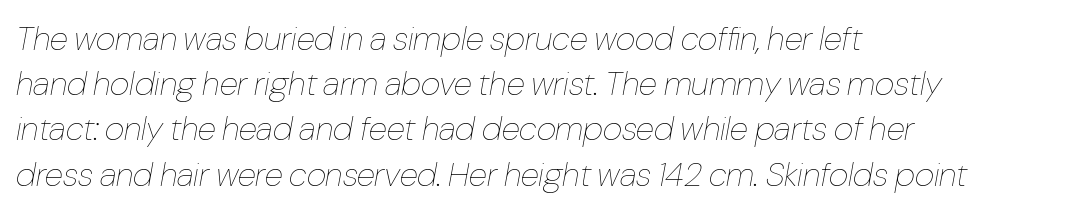
Q: Is the text bold? A: No.
Q: Is the text italic (slanted)? A: Yes, it leans right by about 10 degrees.
Q: Is the text underlined? A: No.
Q: How is the paragraph aligned? A: Left-aligned.
Q: Is the spacing between letters normal or unusually wide? A: Normal.
Q: Is the spacing between lines tight, normal or loose? A: Normal.
Q: Width (condensed, normal, or wide)? A: Condensed.
Q: Stroke contrast? A: Low.
Q: x-height? A: Medium.
Q: Monospaced? A: No.
